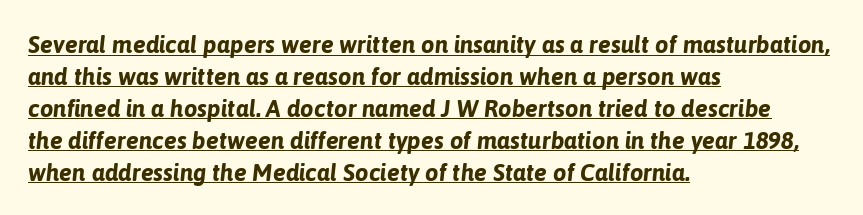
{"italic": "yes", "lean": "right", "slant_degrees": 6, "bold": "yes", "underline": "yes", "align": "left", "line_spacing": "normal", "line_spacing_ratio": 1.33, "letter_spacing": "normal", "letter_spacing_em": 0.0, "glyph_px": 24}
